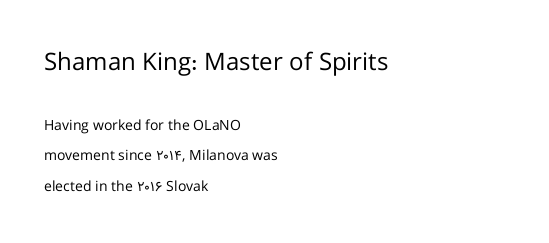
Regarding leading, the lines here are spaced well apart. The letters stand upright; this is a roman face. Heaviness? Minimal to ordinary, like unemphasized prose. The composition opens big and finishes small.
